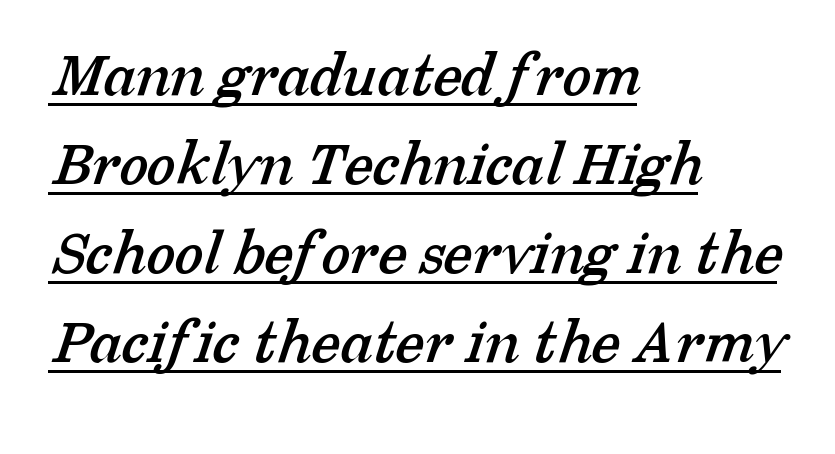
Q: Is the typeface a serif or a sans-serif typeface? A: Serif.
Q: Is the text underlined? A: Yes.
Q: How is the paragraph aligned? A: Left-aligned.
Q: Is the spacing between letters normal or unusually wide? A: Normal.
Q: Is the spacing between lines tight, normal or loose? A: Normal.
Q: Width (condensed, normal, or wide)? A: Normal.
Q: Stroke contrast? A: Low.
Q: x-height? A: Medium.
Q: Monospaced? A: No.
